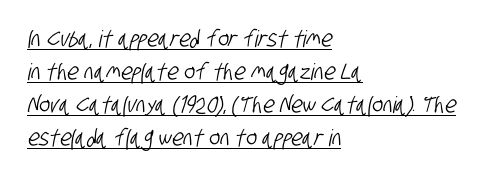
A classic flush-left, rag-right setting is used for this passage. The typesetter has applied underlining to the passage shown. Leading matches the norm, producing a regular column. Caption: standard tracking, unaltered.
